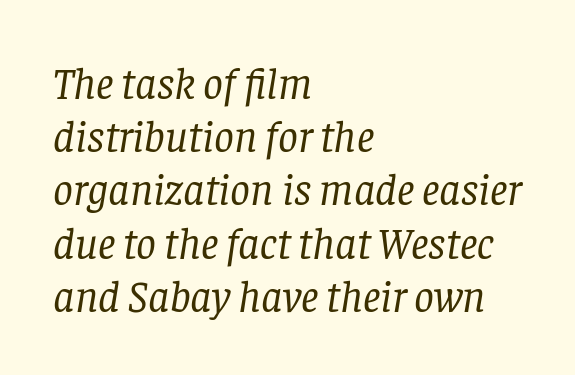
Visually the block forms a straight wall on the left and a jagged coastline on the right. The area under the type is left untouched. Are there feet on the stems? There are — it's a serif. The letterforms sit shoulder to shoulder at normal distance. Posture: slanted. Varying glyph widths throughout — classic text-font behaviour.
